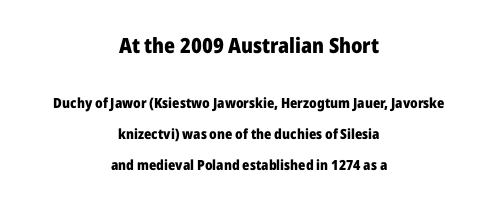
Q: Is the text bold? A: Yes.
Q: Is the text italic (slanted)? A: No, it is upright.
Q: Is the text underlined? A: No.
Q: How is the paragraph aligned? A: Centered.
Q: Is the spacing between letters normal or unusually wide? A: Normal.
Q: Is the spacing between lines tight, normal or loose? A: Loose.
Q: Which block of text is set in a larger size, the first (top) or the second (bottom)? A: The first (top) one.
